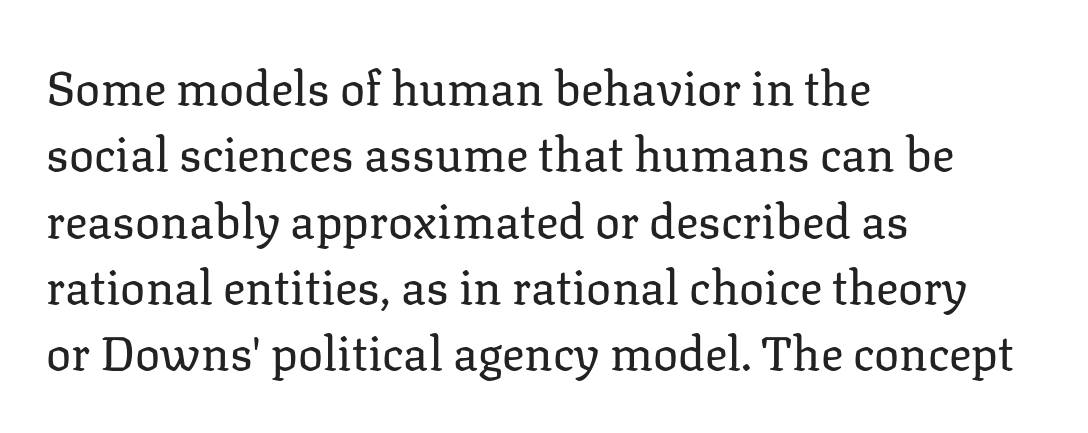
Q: Is the text bold? A: No.
Q: Is the text italic (slanted)? A: No, it is upright.
Q: Is the typeface a serif or a sans-serif typeface? A: Serif.
Q: Is the text underlined? A: No.
Q: How is the paragraph aligned? A: Left-aligned.
Q: Is the spacing between letters normal or unusually wide? A: Normal.
Q: Is the spacing between lines tight, normal or loose? A: Normal.
Q: Width (condensed, normal, or wide)? A: Normal.
Q: Stroke contrast? A: Low.
Q: x-height? A: Medium.
Q: Monospaced? A: No.
